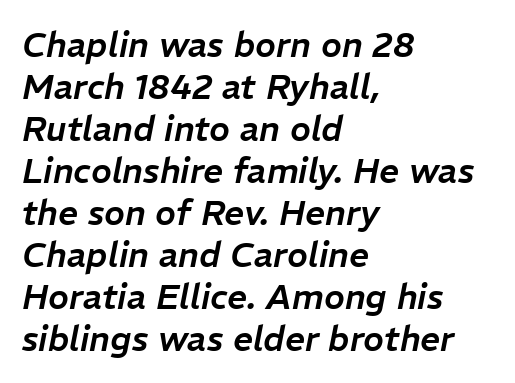
Q: Is the text italic (slanted)? A: Yes, it leans right by about 11 degrees.
Q: Is the text underlined? A: No.
Q: How is the paragraph aligned? A: Left-aligned.
Q: Is the spacing between letters normal or unusually wide? A: Normal.
Q: Width (condensed, normal, or wide)? A: Normal.
Q: Stroke contrast? A: Low.
Q: x-height? A: Medium.
Q: Monospaced? A: No.
